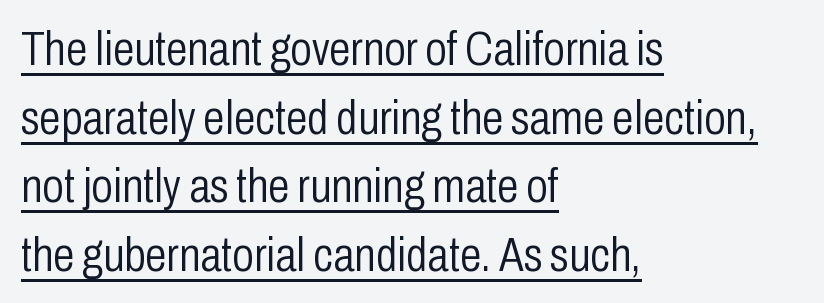
Each letter keeps its own natural width here, so spacing adapts to shape. A normal amount of white space separates one row of letters from the next. This sample uses plain, unmodified letter spacing. The passage is arranged the way most books set body copy — flush left.
